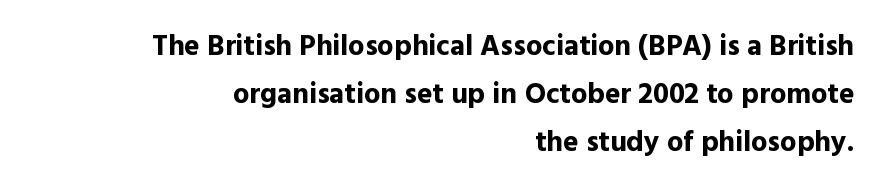
The rag falls on the left side of this text block. Line spacing here is normal. What kind of face is this? One without serifs — a sans. Every character sits straight up, as roman type does. You could call the tracking neutral — neither tight nor loose.
